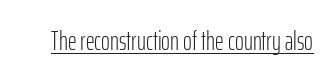
The image shows 27 px text type, upright; set normal letter spacing, underlined.
